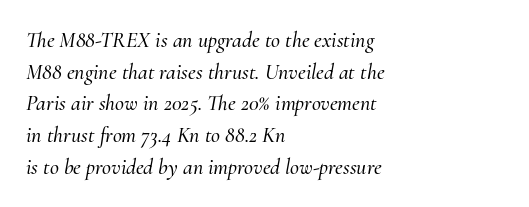
The image shows 22 px text type, italic (leaning right); set left-aligned, normal line spacing (1.44x), normal letter spacing, not underlined.
